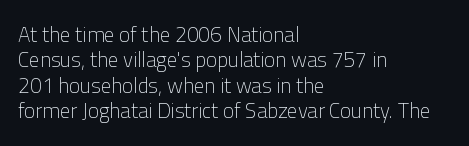
{"italic": "no", "bold": "no", "underline": "no", "align": "left", "line_spacing_ratio": 1.21, "letter_spacing": "normal", "letter_spacing_em": 0.0, "glyph_px": 21}
